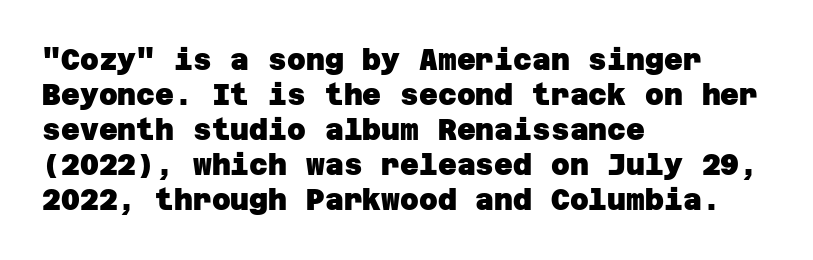
Q: Is the text bold? A: Yes.
Q: Is the typeface a serif or a sans-serif typeface? A: Sans-serif.
Q: Is the text underlined? A: No.
Q: How is the paragraph aligned? A: Left-aligned.
Q: Is the spacing between letters normal or unusually wide? A: Normal.
Q: Width (condensed, normal, or wide)? A: Normal.
Q: Stroke contrast? A: Low.
Q: x-height? A: Large.
